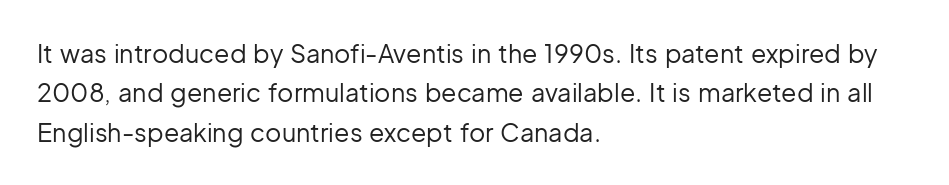
{"italic": "no", "bold": "no", "underline": "no", "align": "left", "line_spacing": "normal", "line_spacing_ratio": 1.58, "letter_spacing": "normal", "letter_spacing_em": 0.0, "glyph_px": 25}
